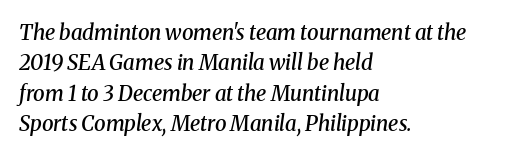
Here the glyphs are tracked normally, forming tight word shapes. Students, this is semibold: more ink than regular, less than bold. When letters slant like this, we call the style italic. Anything drawn beneath the words? Only blank space.
